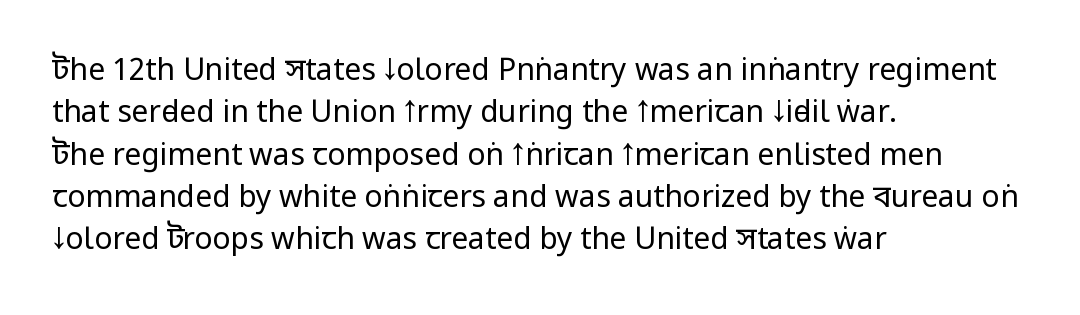
The image shows 30 px regular-weight, condensed sans-serif type, upright; set left-aligned, normal line spacing (1.41x), normal letter spacing, not underlined; low stroke contrast and a large x-height.
